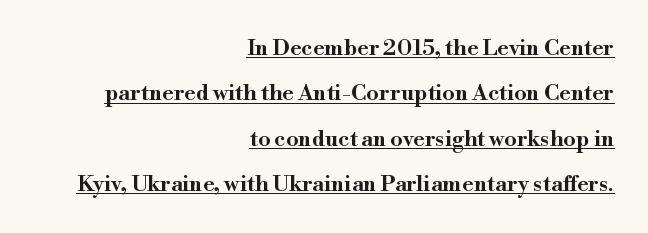
Q: Is the text italic (slanted)? A: No, it is upright.
Q: Is the text underlined? A: Yes.
Q: How is the paragraph aligned? A: Right-aligned.
Q: Is the spacing between letters normal or unusually wide? A: Normal.
Q: Is the spacing between lines tight, normal or loose? A: Loose.
